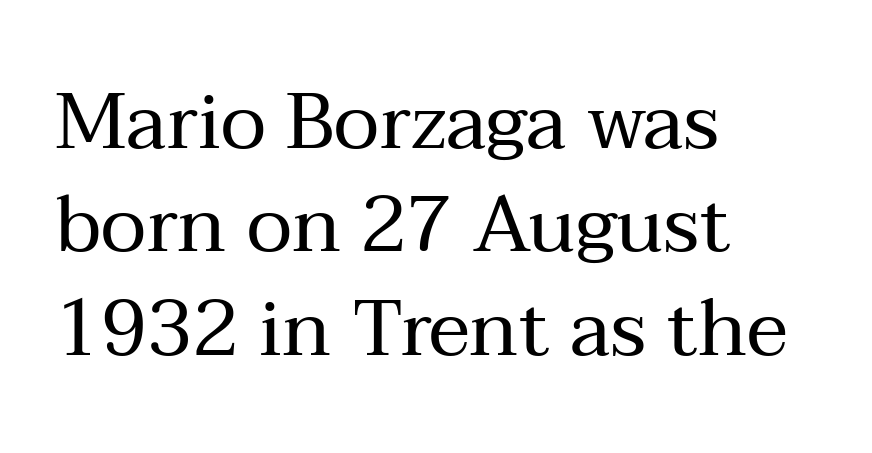
Q: Is the text bold? A: No.
Q: Is the text italic (slanted)? A: No, it is upright.
Q: Is the typeface a serif or a sans-serif typeface? A: Serif.
Q: Is the text underlined? A: No.
Q: How is the paragraph aligned? A: Left-aligned.
Q: Is the spacing between letters normal or unusually wide? A: Normal.
Q: Is the spacing between lines tight, normal or loose? A: Normal.
Q: Width (condensed, normal, or wide)? A: Normal.
Q: Stroke contrast? A: Medium.
Q: x-height? A: Medium.
Q: Monospaced? A: No.
